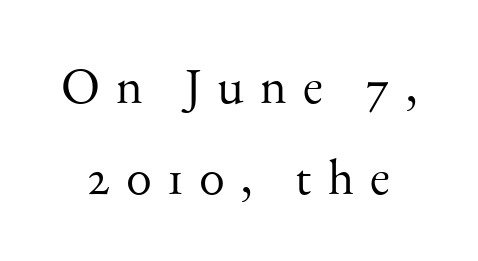
The image shows 51 px light serif type, upright; set line spacing 1.78x, unusually wide letter spacing (+0.32 em), not underlined; medium stroke contrast and a small x-height.
